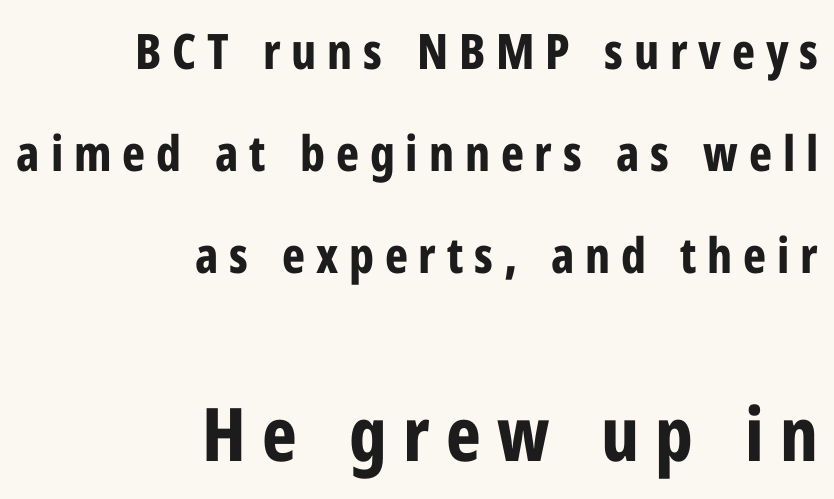
Q: Is the text bold? A: Yes.
Q: Is the text italic (slanted)? A: No, it is upright.
Q: Is the typeface a serif or a sans-serif typeface? A: Sans-serif.
Q: Is the text underlined? A: No.
Q: How is the paragraph aligned? A: Right-aligned.
Q: Is the spacing between letters normal or unusually wide? A: Unusually wide.
Q: Is the spacing between lines tight, normal or loose? A: Loose.
Q: Which block of text is set in a larger size, the first (top) or the second (bottom)? A: The second (bottom) one.
Q: Width (condensed, normal, or wide)? A: Condensed.
Q: Stroke contrast? A: Low.
Q: x-height? A: Medium.
Q: Monospaced? A: No.
